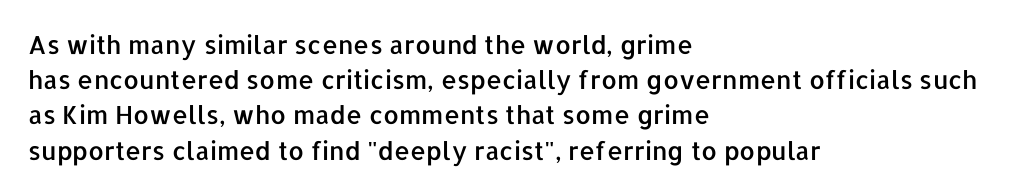
Q: Is the text italic (slanted)? A: No, it is upright.
Q: Is the text underlined? A: No.
Q: How is the paragraph aligned? A: Left-aligned.
Q: Is the spacing between letters normal or unusually wide? A: Normal.
Q: Is the spacing between lines tight, normal or loose? A: Normal.
